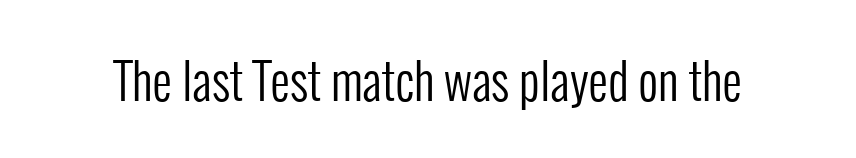
The image shows 49 px regular-weight, condensed sans-serif type, upright; set normal letter spacing, not underlined; low stroke contrast and a medium x-height.
